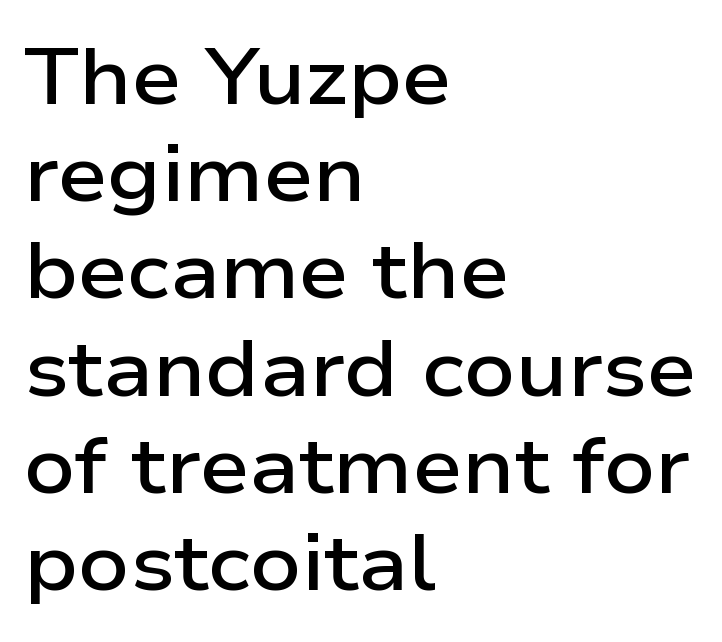
{"serif": "no", "italic": "no", "bold": "semi", "weight": "semibold", "width": "wide", "stroke_contrast": "low", "x_height": "medium", "monospaced": "no", "underline": "no", "align": "left", "line_spacing_ratio": 1.23, "letter_spacing": "normal", "letter_spacing_em": 0.0, "glyph_px": 79}
